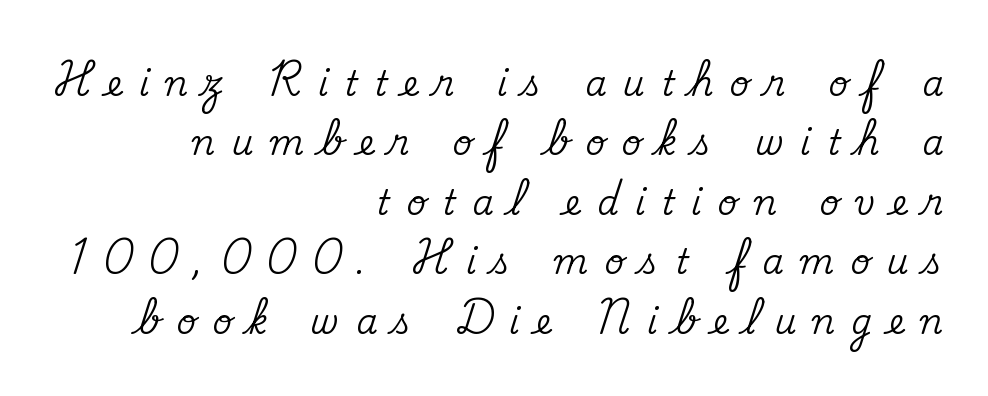
{"width": "normal", "stroke_contrast": "medium", "x_height": "small", "monospaced": "no", "underline": "no", "align": "right", "line_spacing_ratio": 1.75, "letter_spacing": "wide", "letter_spacing_em": 0.48, "glyph_px": 34}
